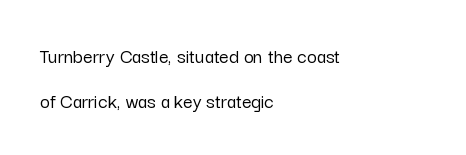
The tracking reads as untouched default to a designer's eye. Quick note: underline off. Reading down the block, your eye returns to a fixed left position each line. Line spacing here is loose.
